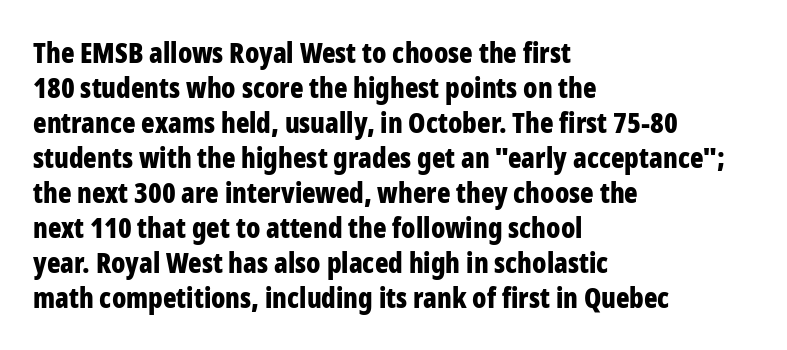
The image shows 28 px bold, condensed sans-serif type, upright; set left-aligned, normal line spacing (1.25x), normal letter spacing, not underlined; low stroke contrast and a medium x-height.
